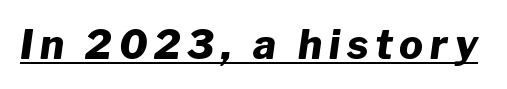
Q: Is the text bold? A: Yes.
Q: Is the text italic (slanted)? A: Yes, it leans right by about 8 degrees.
Q: Is the text underlined? A: Yes.
Q: Width (condensed, normal, or wide)? A: Normal.
Q: Stroke contrast? A: Low.
Q: x-height? A: Medium.
Q: Monospaced? A: No.
